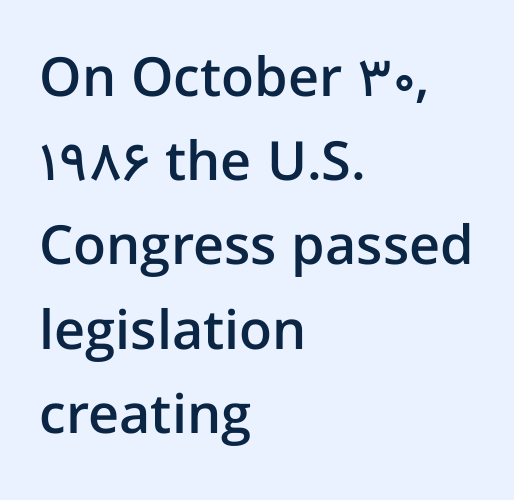
{"serif": "no", "italic": "no", "bold": "semi", "weight": "semibold", "width": "normal", "stroke_contrast": "low", "x_height": "medium", "monospaced": "no", "underline": "no", "align": "left", "line_spacing": "normal", "line_spacing_ratio": 1.56, "letter_spacing": "normal", "letter_spacing_em": 0.0, "glyph_px": 54}
